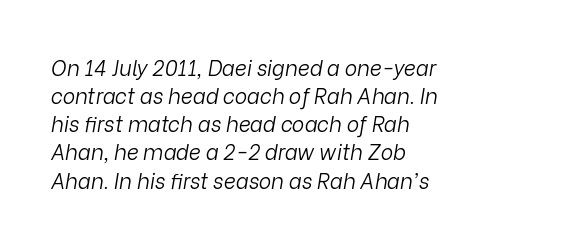
Q: Is the text bold? A: No.
Q: Is the text italic (slanted)? A: Yes, it leans right by about 9 degrees.
Q: Is the text underlined? A: No.
Q: How is the paragraph aligned? A: Left-aligned.
Q: Is the spacing between letters normal or unusually wide? A: Normal.
Q: Is the spacing between lines tight, normal or loose? A: Normal.
